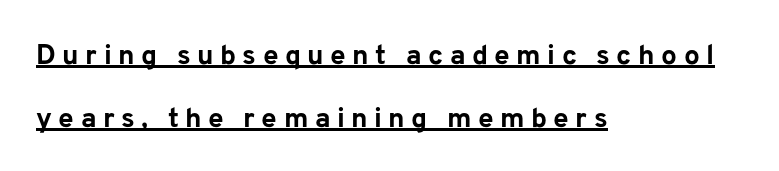
{"serif": "no", "italic": "no", "bold": "yes", "weight": "bold", "width": "normal", "stroke_contrast": "low", "x_height": "medium", "monospaced": "no", "underline": "yes", "align": "left", "line_spacing": "loose", "line_spacing_ratio": 2.24, "letter_spacing": "wide", "letter_spacing_em": 0.23, "glyph_px": 28}
